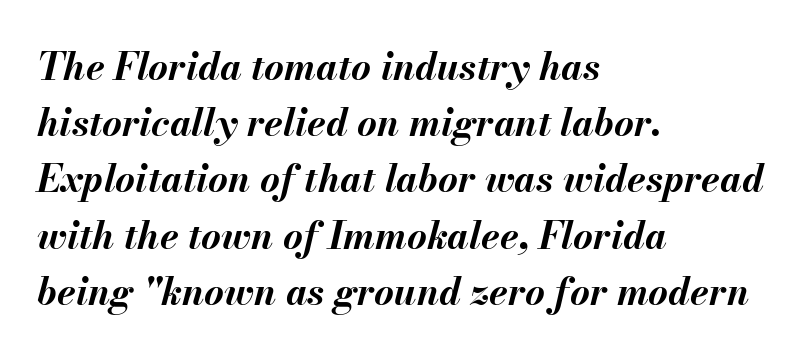
The image shows 38 px bold type, italic (leaning right); set left-aligned, normal line spacing (1.48x), normal letter spacing, not underlined; medium stroke contrast and a small x-height.
